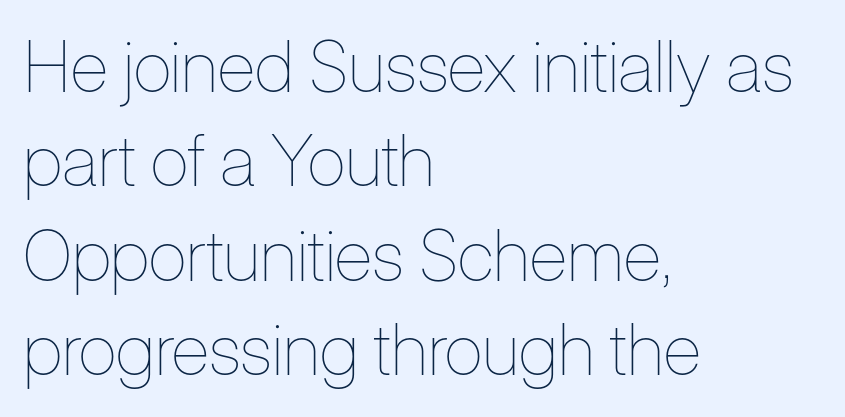
Is this a heavy cut? Hardly; it is regular or lighter. Does the lettering tilt? It doesn't — this is upright. The lines sit at an ordinary, default distance from one another. These lines are rendered in a variable-pitch font.
